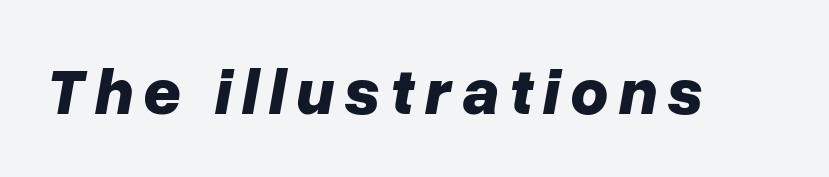
Each letter keeps its own natural width here, so spacing adapts to shape. Rendered with sloped, italic letterforms. What weight is shown? A full bold with thick strokes. A bare baseline throughout the passage.
